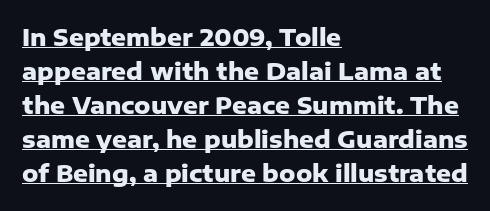
Q: Is the text bold? A: Yes.
Q: Is the text italic (slanted)? A: No, it is upright.
Q: Is the text underlined? A: Yes.
Q: How is the paragraph aligned? A: Left-aligned.
Q: Is the spacing between letters normal or unusually wide? A: Normal.
Q: Is the spacing between lines tight, normal or loose? A: Normal.
